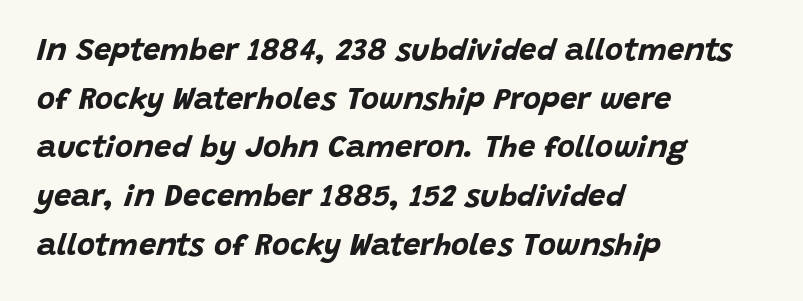
Anything drawn beneath the words? Only blank space. A full-strength bold gives these letters their thick strokes. Teacher's note: observe the even left margin — that is flush-left alignment. Spacing between characters is what you'd get straight out of the box.
